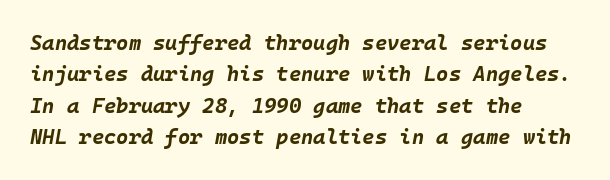
{"italic": "yes", "lean": "right", "slant_degrees": 10, "bold": "yes", "underline": "no", "align": "left", "line_spacing": "normal", "line_spacing_ratio": 1.5, "letter_spacing": "normal", "letter_spacing_em": 0.0, "glyph_px": 21}
